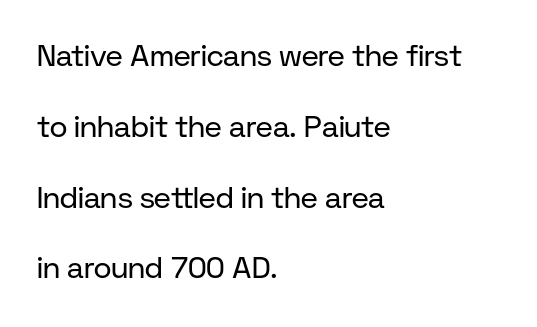
The image shows 30 px regular-weight sans-serif type, upright; set left-aligned, loose line spacing (2.36x), normal letter spacing, not underlined; low stroke contrast and a medium x-height.
